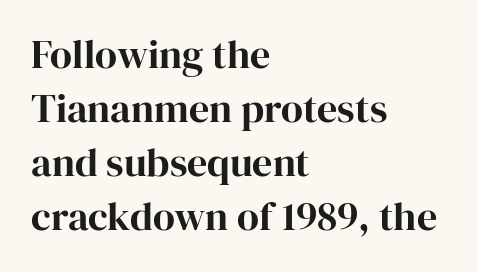
{"serif": "yes", "italic": "no", "width": "normal", "stroke_contrast": "high", "x_height": "medium", "monospaced": "no", "underline": "no", "align": "left", "line_spacing": "normal", "line_spacing_ratio": 1.35, "letter_spacing": "normal", "letter_spacing_em": 0.0, "glyph_px": 40}
